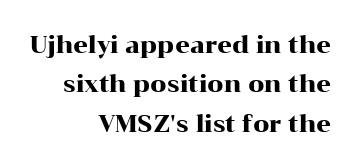
{"italic": "no", "underline": "no", "align": "right", "line_spacing_ratio": 1.71, "letter_spacing": "normal", "letter_spacing_em": 0.0, "glyph_px": 23}
